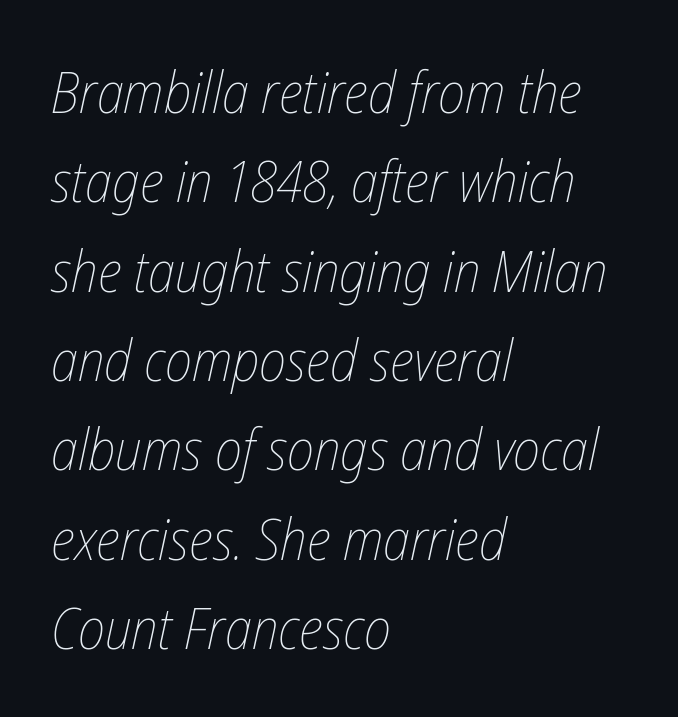
Q: Is the text bold? A: No.
Q: Is the text italic (slanted)? A: Yes, it leans right by about 12 degrees.
Q: Is the text underlined? A: No.
Q: How is the paragraph aligned? A: Left-aligned.
Q: Is the spacing between letters normal or unusually wide? A: Normal.
Q: Is the spacing between lines tight, normal or loose? A: Normal.
Q: Width (condensed, normal, or wide)? A: Condensed.
Q: Stroke contrast? A: Low.
Q: x-height? A: Medium.
Q: Monospaced? A: No.
